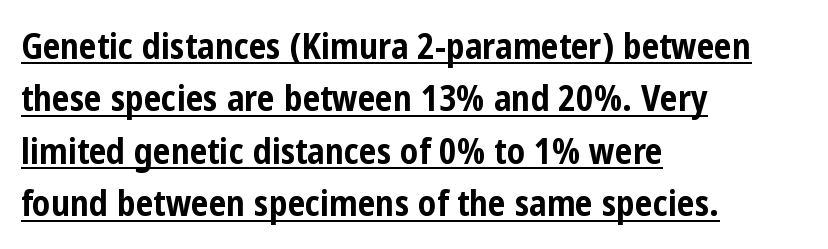
Varying glyph widths throughout — classic text-font behaviour. Notice how a bar underscores the lettering throughout. You could call the tracking neutral — neither tight nor loose. A typesetter would mark this as roman, not italic. Weight: bold. Look at the bottom of the vertical strokes: they stop flat, with no serifs.
